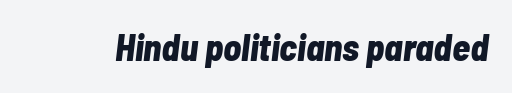
Has an underline been added? It has not. The letterforms sit shoulder to shoulder at normal distance. This sample has the flowing, uneven cadence of proportional lettering. Does the lettering tilt? It does — this is italic.
